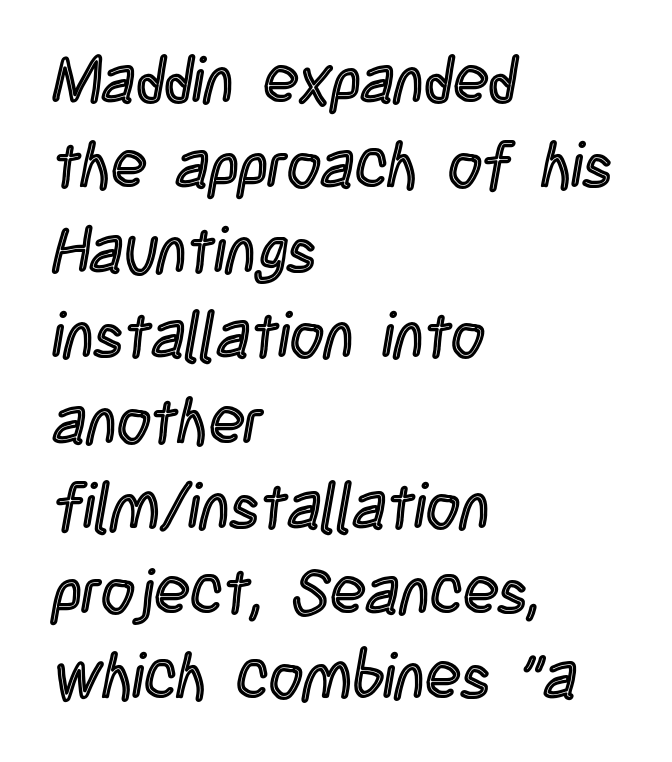
The image shows 65 px condensed type; set left-aligned, normal line spacing (1.31x), normal letter spacing, not underlined; a large x-height.
